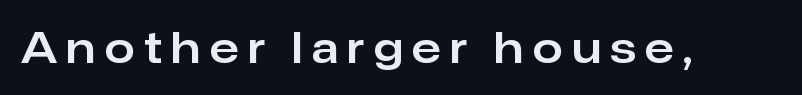
The image shows 43 px sans-serif type, upright; set unusually wide letter spacing (+0.21 em), not underlined; low stroke contrast and a medium x-height.
